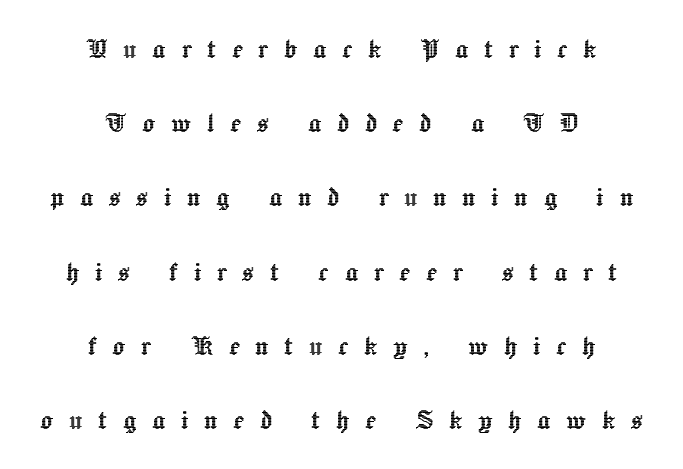
Q: Is the text italic (slanted)? A: No, it is upright.
Q: Is the text underlined? A: No.
Q: How is the paragraph aligned? A: Centered.
Q: Is the spacing between letters normal or unusually wide? A: Unusually wide.
Q: Is the spacing between lines tight, normal or loose? A: Loose.
Q: Width (condensed, normal, or wide)? A: Normal.
Q: x-height? A: Medium.
Q: Monospaced? A: No.
